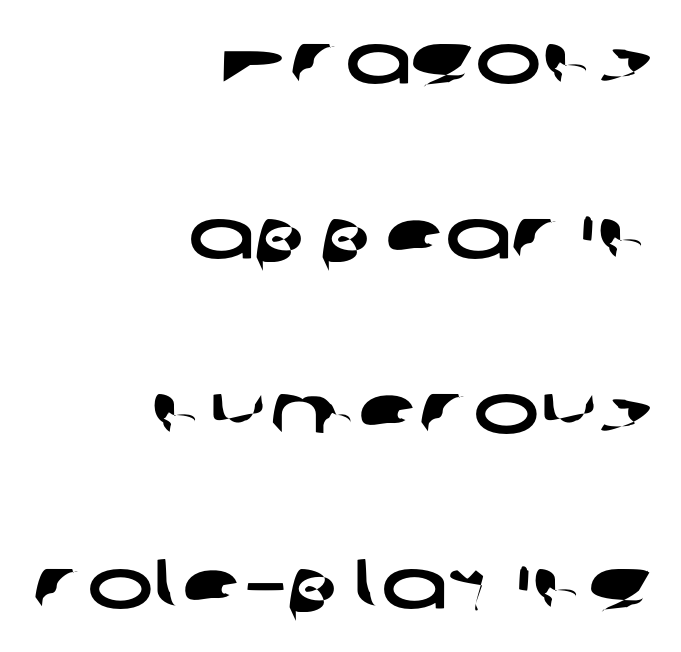
{"serif": "no", "width": "wide", "stroke_contrast": "low", "x_height": "medium", "monospaced": "no", "underline": "no", "align": "right", "line_spacing": "loose", "line_spacing_ratio": 2.5, "letter_spacing": "normal", "letter_spacing_em": 0.0, "glyph_px": 70}
